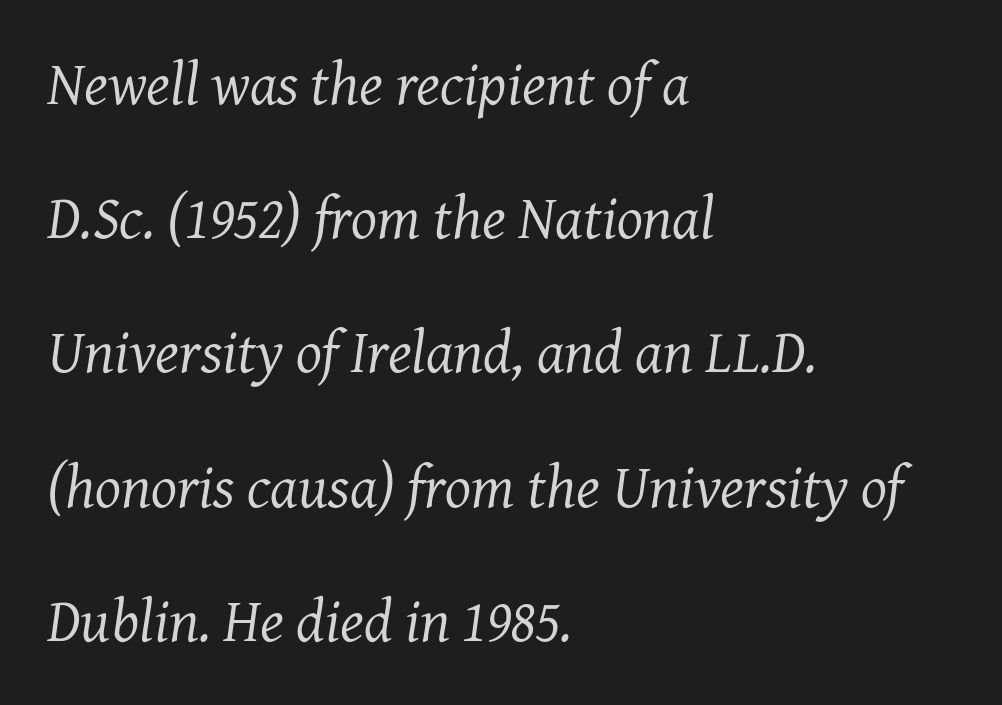
{"serif": "yes", "italic": "yes", "lean": "right", "slant_degrees": 7, "bold": "no", "weight": "regular", "width": "normal", "stroke_contrast": "medium", "x_height": "medium", "monospaced": "no", "underline": "no", "align": "left", "line_spacing": "loose", "line_spacing_ratio": 2.2, "letter_spacing": "normal", "letter_spacing_em": 0.0, "glyph_px": 61}
